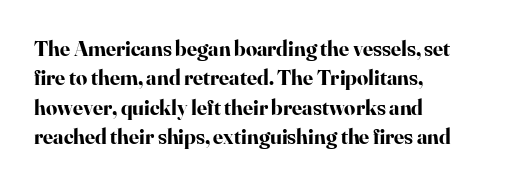
The vertical gap from one line to the next is medium. The rendering uses a bold face; every stroke is thick and dark. When letters stand straight like this, we call the style roman or upright. A typesetter would call this zero additional tracking.
